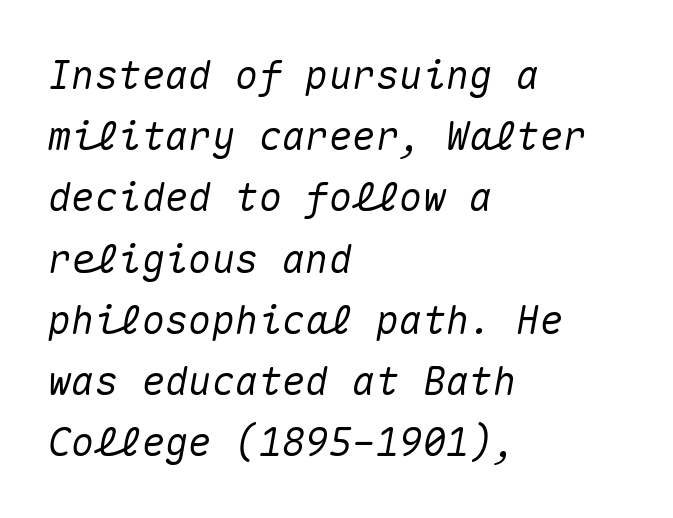
{"italic": "yes", "lean": "right", "slant_degrees": 10, "width": "normal", "stroke_contrast": "medium", "x_height": "medium", "monospaced": "yes", "underline": "no", "align": "left", "line_spacing": "normal", "line_spacing_ratio": 1.57, "letter_spacing": "normal", "letter_spacing_em": 0.0, "glyph_px": 39}
